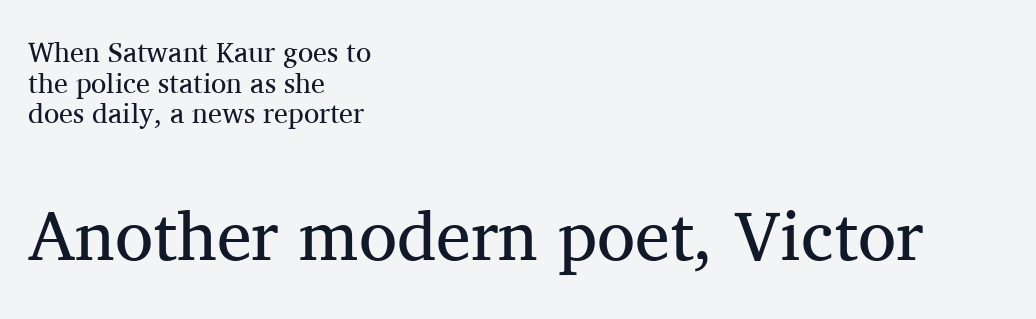
The image shows 70 px regular-weight serif type, upright; set left-aligned, tight line spacing (1.09x), normal letter spacing, not underlined; the second (bottom) block is 2.5x larger; medium stroke contrast and a medium x-height.
